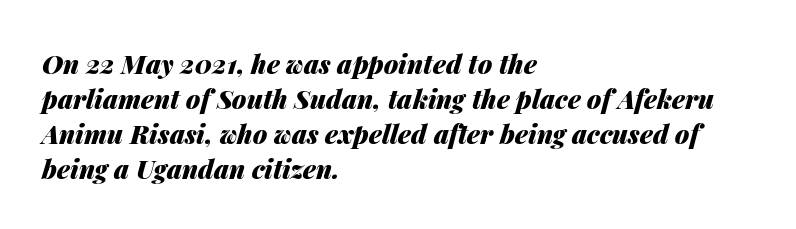
The letters are slanted; this is an italic face. Vertical spacing — default. Spacing between characters is what you'd get straight out of the box. Underlining? Definitely not there.
